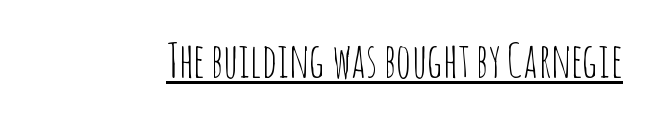
The image shows 47 px thin, condensed sans-serif type, upright; set normal letter spacing, underlined; low stroke contrast and a large x-height.
